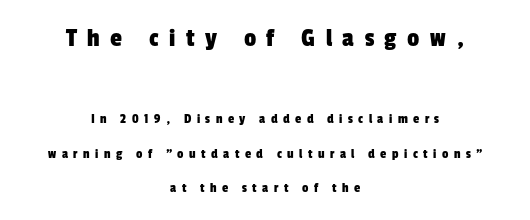
Q: Is the text underlined? A: No.
Q: How is the paragraph aligned? A: Centered.
Q: Is the spacing between letters normal or unusually wide? A: Unusually wide.
Q: Is the spacing between lines tight, normal or loose? A: Loose.
Q: Which block of text is set in a larger size, the first (top) or the second (bottom)? A: The first (top) one.
